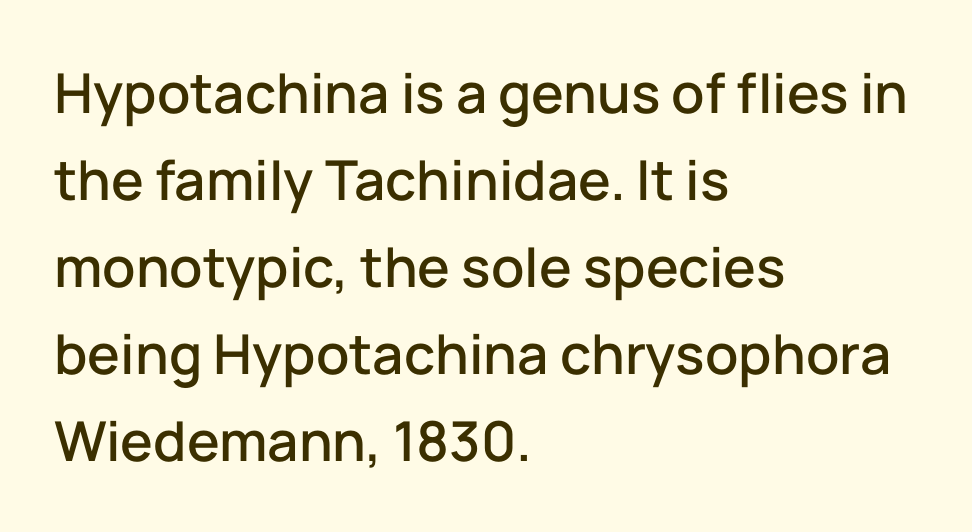
Q: Is the text italic (slanted)? A: No, it is upright.
Q: Is the typeface a serif or a sans-serif typeface? A: Sans-serif.
Q: Is the text underlined? A: No.
Q: How is the paragraph aligned? A: Left-aligned.
Q: Is the spacing between letters normal or unusually wide? A: Normal.
Q: Is the spacing between lines tight, normal or loose? A: Normal.
Q: Width (condensed, normal, or wide)? A: Normal.
Q: Stroke contrast? A: Low.
Q: x-height? A: Medium.
Q: Monospaced? A: No.
